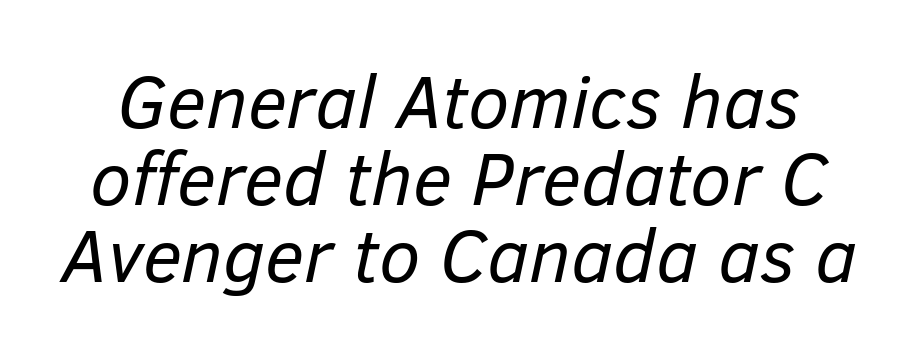
The image shows 75 px regular-weight type, italic (leaning right); set tight line spacing (1.03x), normal letter spacing, not underlined; low stroke contrast and a medium x-height.
